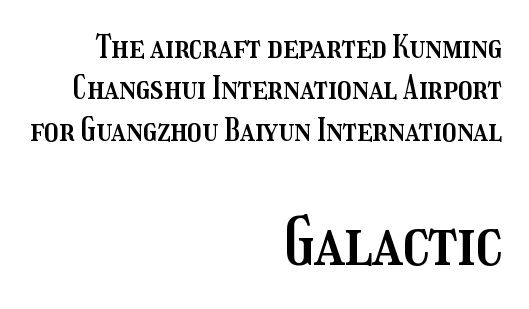
Q: Is the text italic (slanted)? A: No, it is upright.
Q: Is the text underlined? A: No.
Q: How is the paragraph aligned? A: Right-aligned.
Q: Is the spacing between letters normal or unusually wide? A: Normal.
Q: Is the spacing between lines tight, normal or loose? A: Normal.
Q: Which block of text is set in a larger size, the first (top) or the second (bottom)? A: The second (bottom) one.
Q: Width (condensed, normal, or wide)? A: Condensed.
Q: Stroke contrast? A: Medium.
Q: x-height? A: Medium.
Q: Monospaced? A: No.
